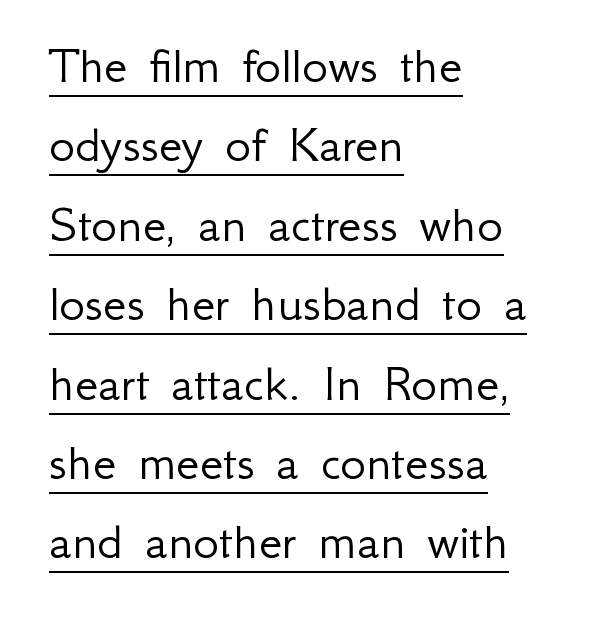
{"serif": "no", "italic": "no", "bold": "no", "weight": "light", "width": "normal", "stroke_contrast": "low", "x_height": "small", "monospaced": "no", "underline": "yes", "align": "left", "line_spacing": "normal", "line_spacing_ratio": 1.47, "letter_spacing": "normal", "letter_spacing_em": 0.0, "glyph_px": 54}
